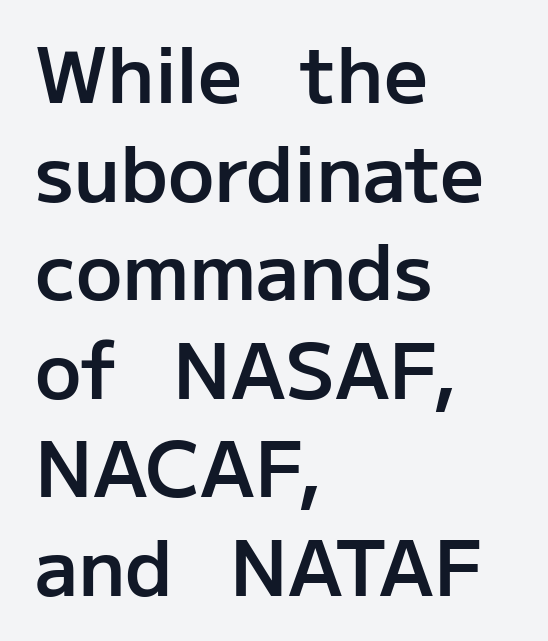
Q: Is the text bold? A: Semi-bold.
Q: Is the text italic (slanted)? A: No, it is upright.
Q: Is the typeface a serif or a sans-serif typeface? A: Sans-serif.
Q: Is the text underlined? A: No.
Q: How is the paragraph aligned? A: Left-aligned.
Q: Is the spacing between letters normal or unusually wide? A: Normal.
Q: Is the spacing between lines tight, normal or loose? A: Normal.
Q: Width (condensed, normal, or wide)? A: Normal.
Q: Stroke contrast? A: Low.
Q: x-height? A: Medium.
Q: Monospaced? A: No.
